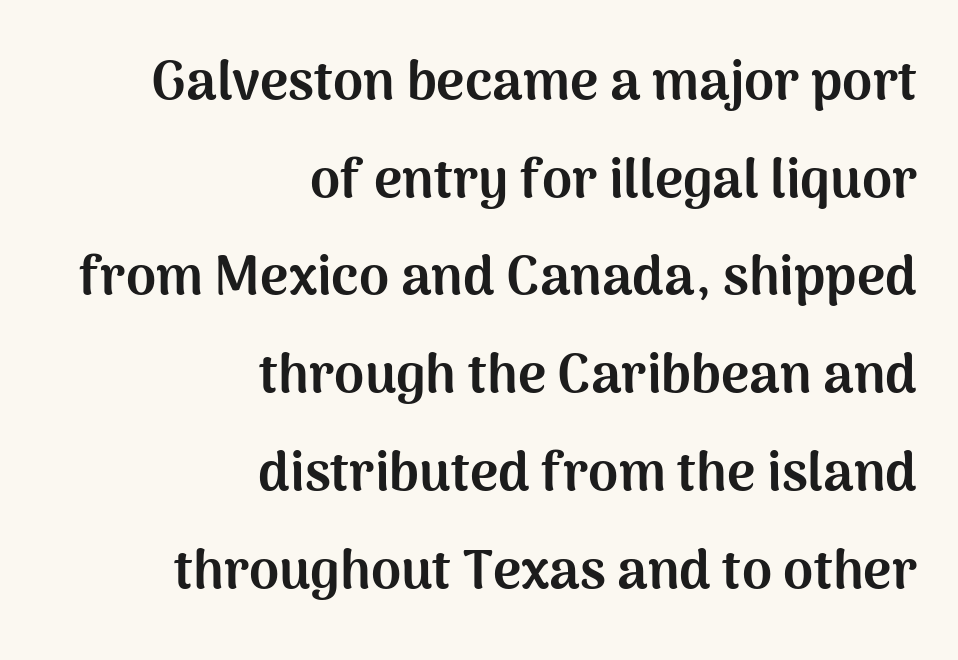
{"serif": "no", "italic": "no", "bold": "yes", "weight": "bold", "width": "normal", "stroke_contrast": "medium", "x_height": "medium", "monospaced": "no", "underline": "no", "align": "right", "line_spacing_ratio": 1.81, "letter_spacing": "normal", "letter_spacing_em": 0.0, "glyph_px": 54}
